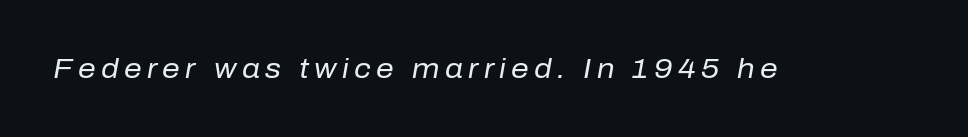
Q: Is the text bold? A: No.
Q: Is the text italic (slanted)? A: Yes, it leans right by about 10 degrees.
Q: Is the text underlined? A: No.
Q: Width (condensed, normal, or wide)? A: Normal.
Q: Stroke contrast? A: Low.
Q: x-height? A: Medium.
Q: Monospaced? A: No.
